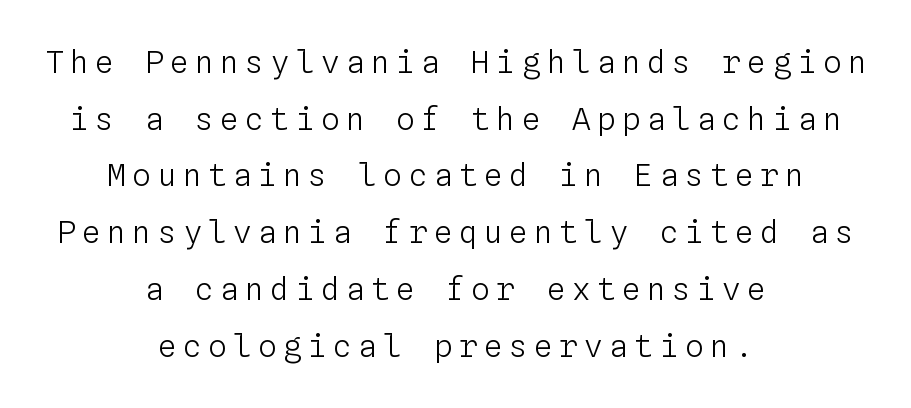
The rendering uses typewriter-style spacing with identical character cells. Reading down the block, each line starts at a different indent, mirrored at its end. A typesetter would call this heavily tracked-out type. The gap between lines stays unmarked.
